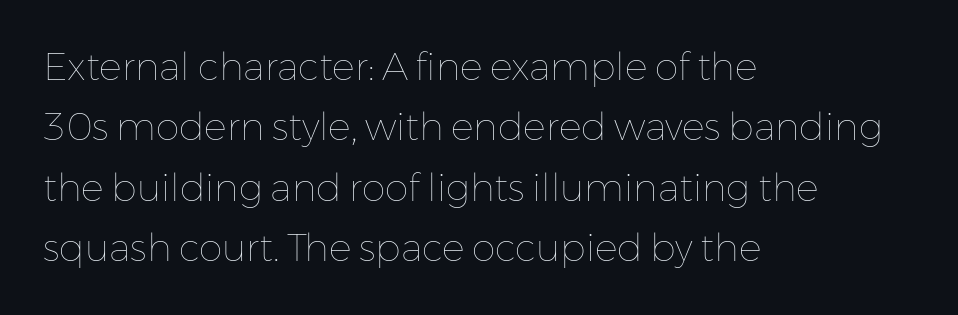
A light-to-regular cut is what we see here. Notice how descenders clear the ascenders below comfortably — that's standard leading. A typesetter would call this zero additional tracking. The lines are quadded left. Plain, unruled lines of type. The face used here is proportionally spaced, like ordinary book or web type.
